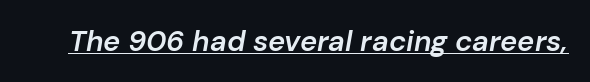
The image shows 29 px semibold type, italic (leaning right); set normal letter spacing, underlined; low stroke contrast and a medium x-height.
